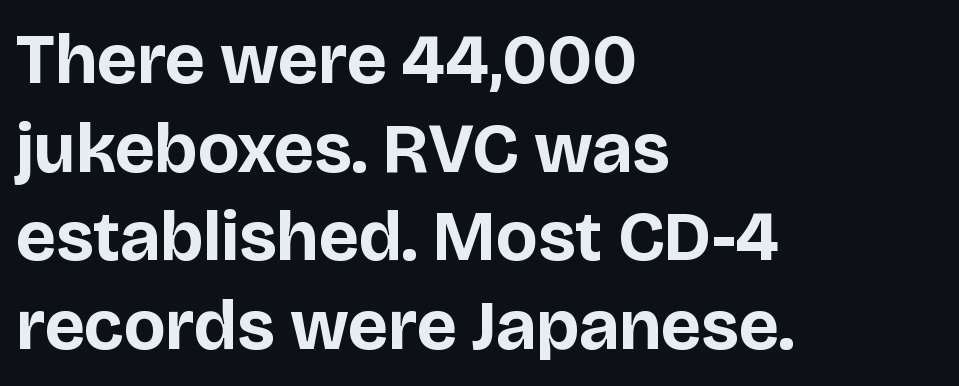
Q: Is the text bold? A: Yes.
Q: Is the text italic (slanted)? A: No, it is upright.
Q: Is the typeface a serif or a sans-serif typeface? A: Sans-serif.
Q: Is the text underlined? A: No.
Q: How is the paragraph aligned? A: Left-aligned.
Q: Is the spacing between letters normal or unusually wide? A: Normal.
Q: Is the spacing between lines tight, normal or loose? A: Normal.
Q: Width (condensed, normal, or wide)? A: Normal.
Q: Stroke contrast? A: Low.
Q: x-height? A: Large.
Q: Monospaced? A: No.
